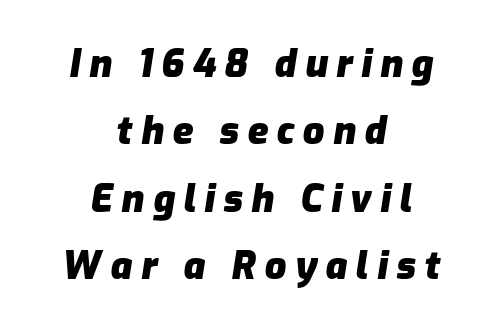
Pretty heavy lettering here — definitely bold. Think of a printed novel: that variable character pitch is what you see here. Words float on clear page, feet unadorned. The lettering tilts uniformly, giving the passage an italic look.
